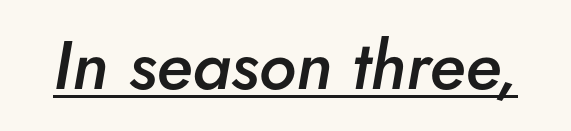
The image shows 68 px semibold type, italic (leaning right); set normal letter spacing, underlined; low stroke contrast and a small x-height.
